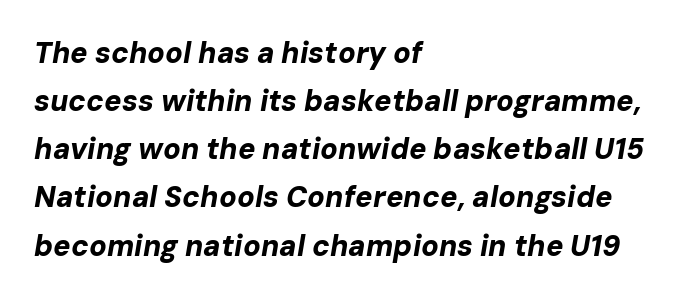
The image shows 29 px bold type, italic (leaning right); set left-aligned, normal line spacing (1.66x), normal letter spacing, not underlined; low stroke contrast and a medium x-height.
